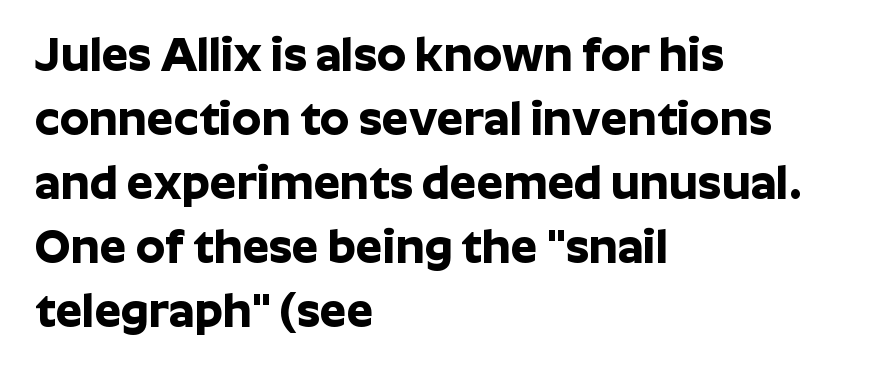
{"serif": "no", "italic": "no", "bold": "yes", "weight": "bold", "width": "normal", "stroke_contrast": "low", "x_height": "medium", "monospaced": "no", "underline": "no", "align": "left", "line_spacing": "normal", "line_spacing_ratio": 1.36, "letter_spacing": "normal", "letter_spacing_em": 0.0, "glyph_px": 47}
